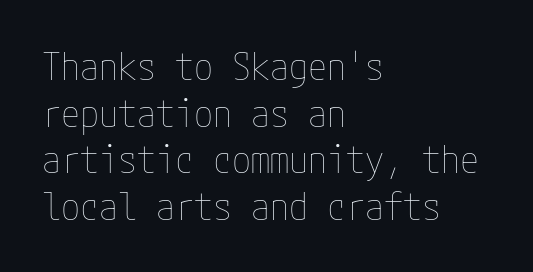
Q: Is the text bold? A: No.
Q: Is the text italic (slanted)? A: No, it is upright.
Q: Is the text underlined? A: No.
Q: How is the paragraph aligned? A: Left-aligned.
Q: Is the spacing between letters normal or unusually wide? A: Normal.
Q: Width (condensed, normal, or wide)? A: Condensed.
Q: Stroke contrast? A: Low.
Q: x-height? A: Medium.
